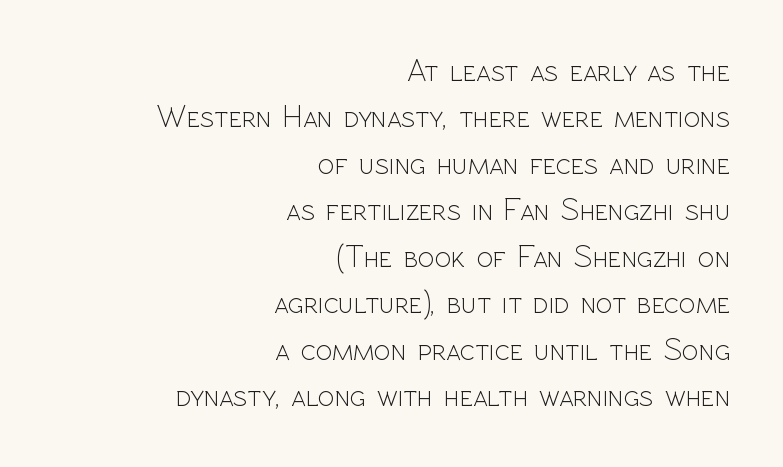
In terms of leading, this rendering sits right in the middle. Unlike italic type, these characters show no tilt at all. Reading down the block, your eye finds every line finishing at a fixed right position. This is not heavy type; no bold has been used. Typographically, this falls in the sans-serif category. Looks like regular typesetting: each glyph gets only the width it needs.
